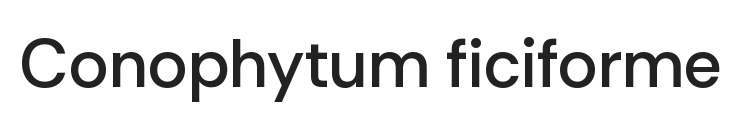
In terms of letterform style, serifs are entirely absent. Decoration check: the copy has no underline. There is no visible air inserted between adjacent glyphs. Spacing verdict: proportional, widths tailored to each character. Notice how the stems are strictly vertical — no italics here.
